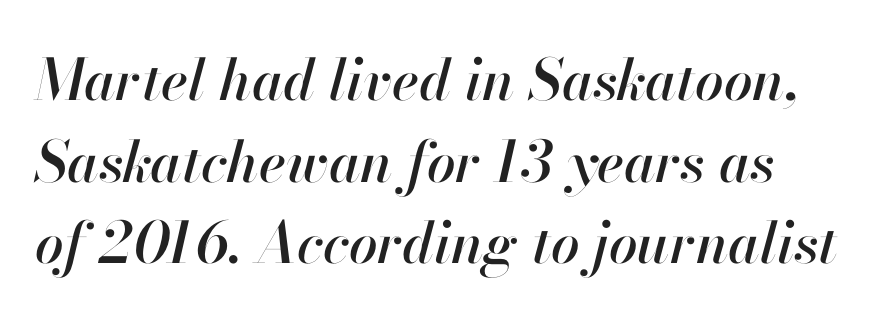
The image shows 57 px text type, italic (leaning right); set left-aligned, normal line spacing (1.43x), normal letter spacing, not underlined; high stroke contrast and a small x-height.
